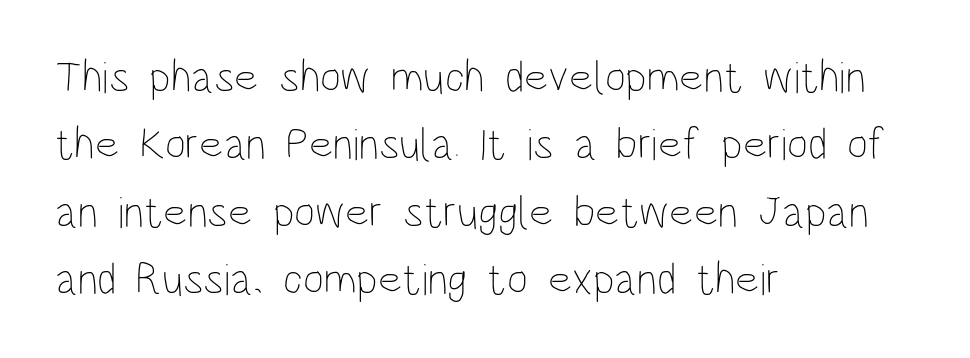
The font sits on the lighter half of the weight spectrum, regular included. What stands out about the letter spacing? Nothing — it is the standard amount. This sample has the flowing, uneven cadence of proportional lettering. Which margin do the lines hug? The left one — the right edge is uneven. Style check: upright. The baseline area is clear.
